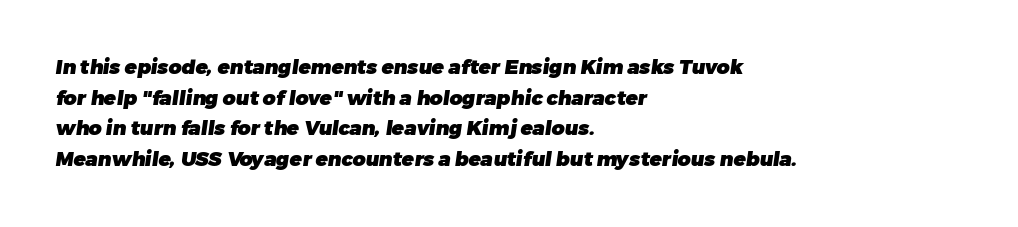
Notice how descenders clear the ascenders below comfortably — that's standard leading. Look at the tracking — it's just the regular setting, nothing added. A clean baseline with only descenders dipping below it. Leftover space on each line is placed entirely after the last word. Look at the stroke-to-counter ratio: heavy, a bold.
